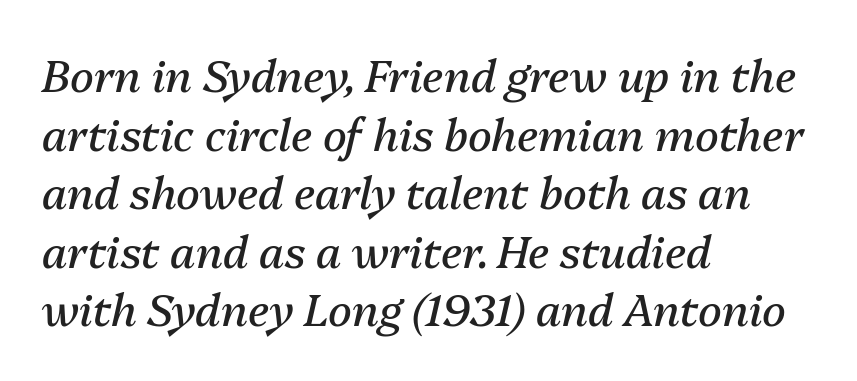
The image shows 44 px regular-weight type, italic (leaning right); set left-aligned, normal line spacing (1.33x), normal letter spacing, not underlined; medium stroke contrast and a medium x-height.
